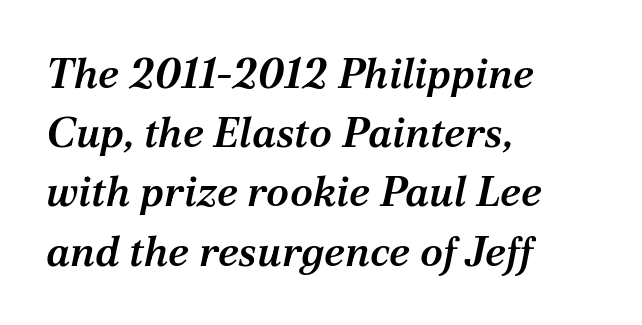
The image shows 42 px semibold serif type, italic (leaning right); set left-aligned, normal line spacing (1.41x), normal letter spacing, not underlined; medium stroke contrast and a medium x-height.
